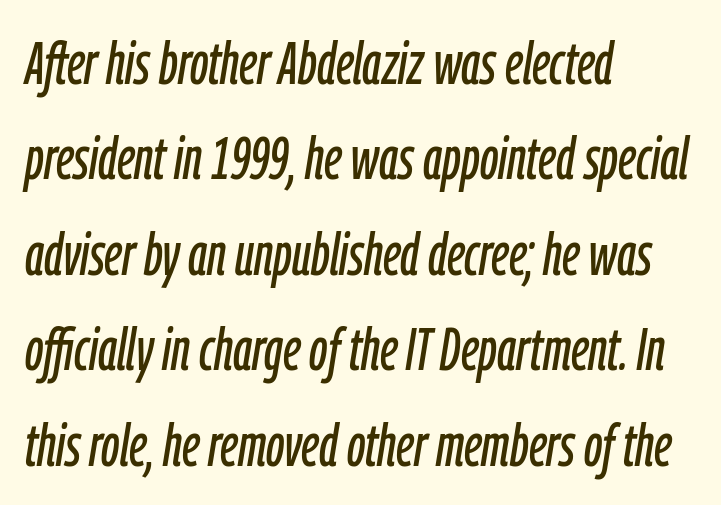
The image shows 60 px condensed type, italic (leaning right); set left-aligned, normal line spacing (1.59x), normal letter spacing, not underlined; low stroke contrast and a medium x-height.
